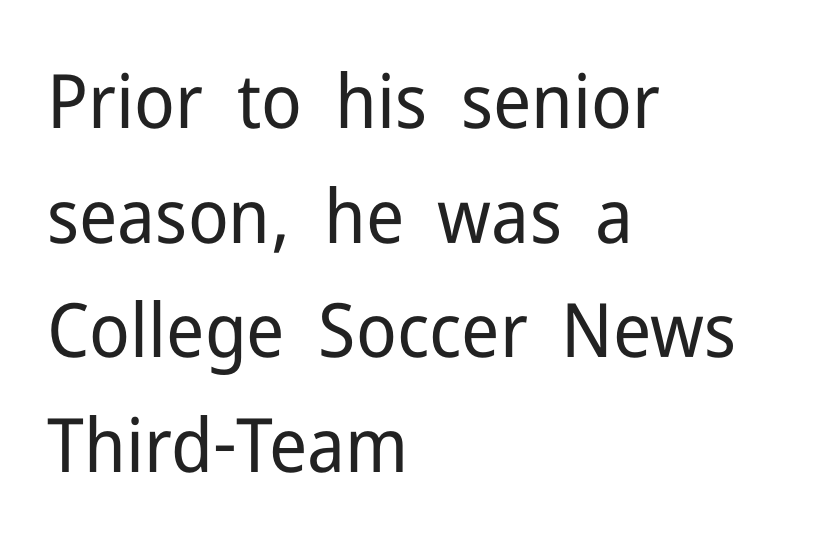
The image shows 75 px regular-weight sans-serif type, upright; set left-aligned, normal line spacing (1.53x), normal letter spacing, not underlined; low stroke contrast and a medium x-height.
